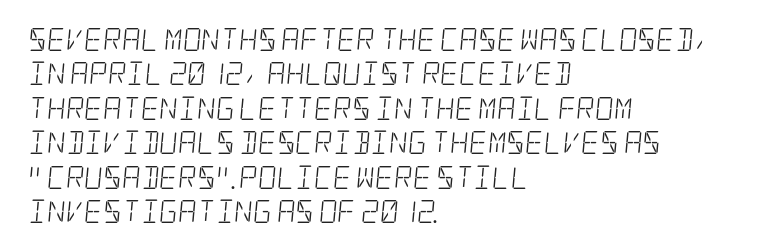
Q: Is the text bold? A: No.
Q: Is the text underlined? A: No.
Q: How is the paragraph aligned? A: Left-aligned.
Q: Is the spacing between letters normal or unusually wide? A: Normal.
Q: Is the spacing between lines tight, normal or loose? A: Normal.
